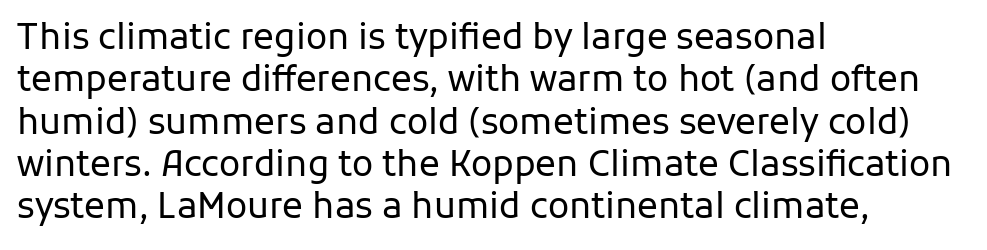
Q: Is the text bold? A: No.
Q: Is the text italic (slanted)? A: No, it is upright.
Q: Is the typeface a serif or a sans-serif typeface? A: Sans-serif.
Q: Is the text underlined? A: No.
Q: How is the paragraph aligned? A: Left-aligned.
Q: Is the spacing between letters normal or unusually wide? A: Normal.
Q: Width (condensed, normal, or wide)? A: Normal.
Q: Stroke contrast? A: Low.
Q: x-height? A: Medium.
Q: Monospaced? A: No.
